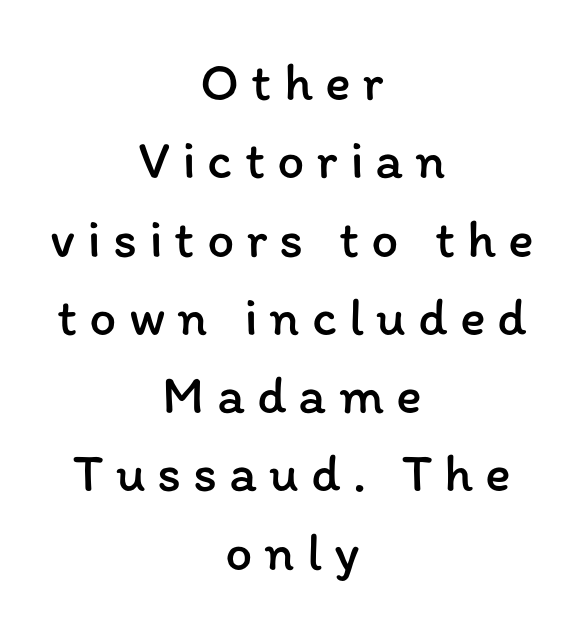
The horizontal fit of the characters is loose and conspicuously gappy. Decoration check: the copy has no underline. Vertical spacing — default. Line starts and ends both wander, symmetrically. The specimen reads as upright at a glance.
